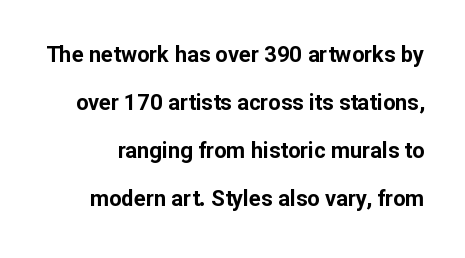
{"italic": "no", "bold": "yes", "underline": "no", "line_spacing": "loose", "line_spacing_ratio": 2.18, "letter_spacing": "normal", "letter_spacing_em": 0.0, "glyph_px": 22}
